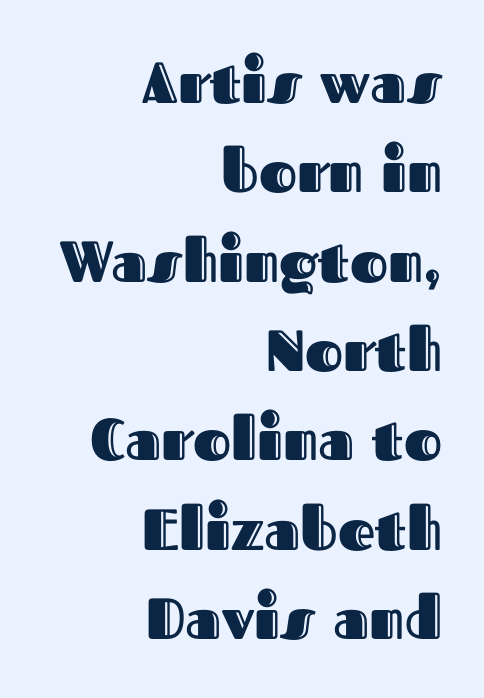
{"italic": "no", "width": "normal", "x_height": "medium", "monospaced": "no", "underline": "no", "align": "right", "line_spacing": "normal", "line_spacing_ratio": 1.54, "letter_spacing": "normal", "letter_spacing_em": 0.0, "glyph_px": 58}
